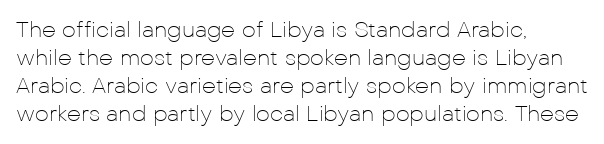
{"italic": "no", "bold": "no", "underline": "no", "align": "left", "line_spacing": "normal", "line_spacing_ratio": 1.28, "letter_spacing": "normal", "letter_spacing_em": 0.0, "glyph_px": 22}
